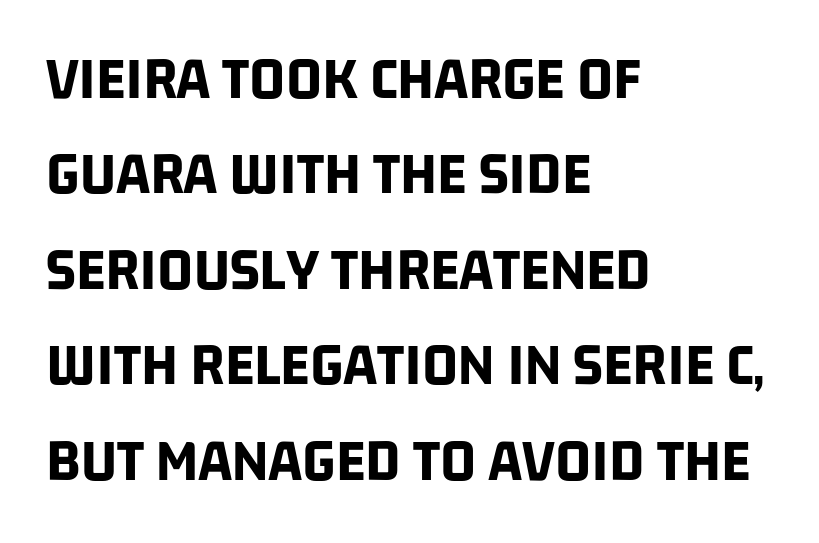
Q: Is the text bold? A: Yes.
Q: Is the typeface a serif or a sans-serif typeface? A: Sans-serif.
Q: Is the text underlined? A: No.
Q: How is the paragraph aligned? A: Left-aligned.
Q: Is the spacing between letters normal or unusually wide? A: Normal.
Q: Is the spacing between lines tight, normal or loose? A: Normal.
Q: Width (condensed, normal, or wide)? A: Condensed.
Q: Stroke contrast? A: Low.
Q: x-height? A: Large.
Q: Monospaced? A: No.
